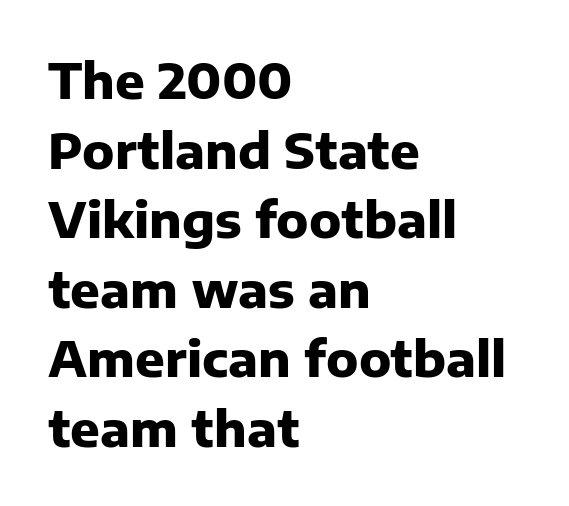
The image shows 49 px heavy sans-serif type, upright; set left-aligned, normal line spacing (1.42x), normal letter spacing, not underlined; low stroke contrast and a medium x-height.
